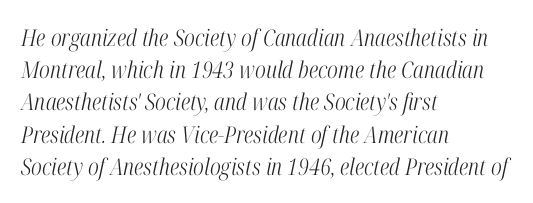
Q: Is the text bold? A: No.
Q: Is the text italic (slanted)? A: Yes, it leans right by about 12 degrees.
Q: Is the text underlined? A: No.
Q: How is the paragraph aligned? A: Left-aligned.
Q: Is the spacing between letters normal or unusually wide? A: Normal.
Q: Is the spacing between lines tight, normal or loose? A: Normal.
